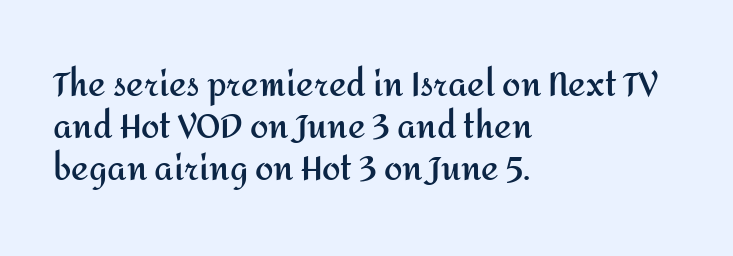
{"serif": "no", "italic": "no", "bold": "yes", "weight": "semibold", "width": "normal", "stroke_contrast": "medium", "x_height": "medium", "monospaced": "no", "underline": "no", "align": "left", "line_spacing": "normal", "line_spacing_ratio": 1.28, "letter_spacing": "normal", "letter_spacing_em": 0.0, "glyph_px": 33}
